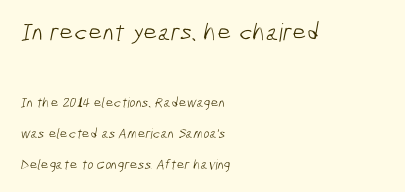
Q: Is the text bold? A: No.
Q: Is the text underlined? A: No.
Q: How is the paragraph aligned? A: Left-aligned.
Q: Is the spacing between letters normal or unusually wide? A: Normal.
Q: Is the spacing between lines tight, normal or loose? A: Loose.
Q: Which block of text is set in a larger size, the first (top) or the second (bottom)? A: The first (top) one.
